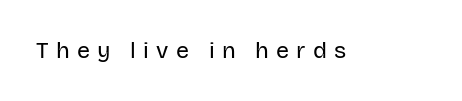
A typesetter would call this heavily tracked-out type. Bold? No — there's no thickening of the strokes. Every stem runs plumb, perpendicular to the baseline. The words here are not underlined.
